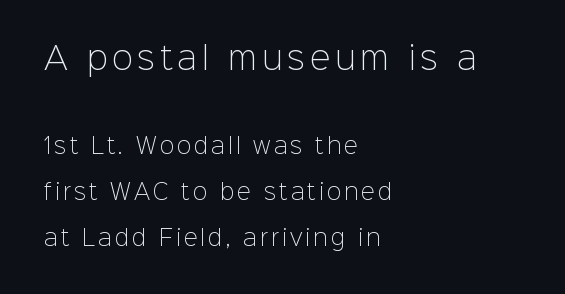
Q: Is the text bold? A: No.
Q: Is the text italic (slanted)? A: No, it is upright.
Q: Is the typeface a serif or a sans-serif typeface? A: Sans-serif.
Q: Is the text underlined? A: No.
Q: How is the paragraph aligned? A: Left-aligned.
Q: Is the spacing between lines tight, normal or loose? A: Loose.
Q: Which block of text is set in a larger size, the first (top) or the second (bottom)? A: The first (top) one.
Q: Width (condensed, normal, or wide)? A: Normal.
Q: Stroke contrast? A: Low.
Q: x-height? A: Medium.
Q: Monospaced? A: No.
